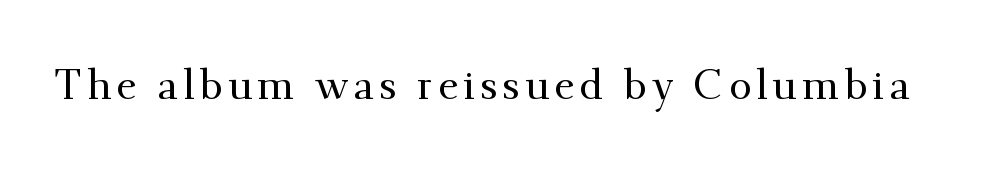
The image shows 41 px serif type, upright; set not underlined; medium stroke contrast and a small x-height.
